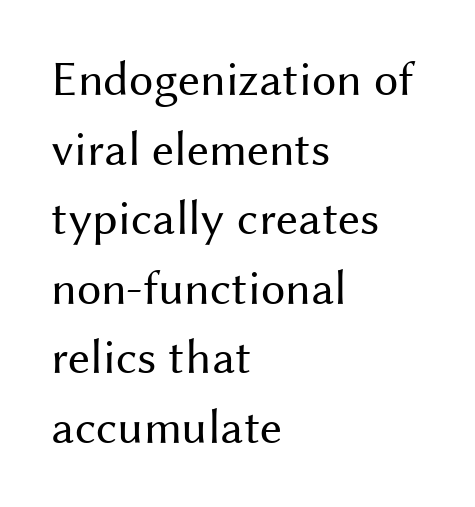
Posture: straight, roman, zero tilt. The tracking reads as untouched default to a designer's eye. A normal amount of white space separates one row of letters from the next. Short and long lines alike share a common starting point at left.
